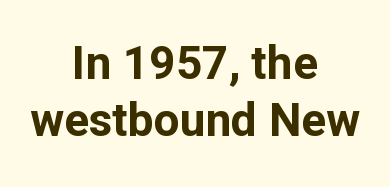
The image shows 46 px bold sans-serif type, upright; set centered, line spacing 1.24x, normal letter spacing, not underlined; low stroke contrast and a medium x-height.
